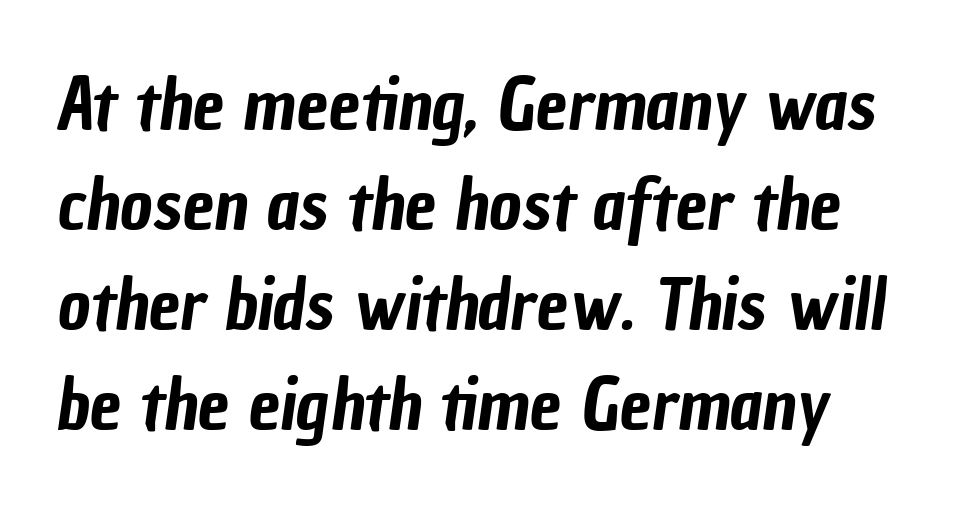
{"serif": "no", "width": "condensed", "stroke_contrast": "low", "x_height": "medium", "monospaced": "no", "underline": "no", "align": "left", "line_spacing": "normal", "line_spacing_ratio": 1.41, "letter_spacing": "normal", "letter_spacing_em": 0.0, "glyph_px": 71}
